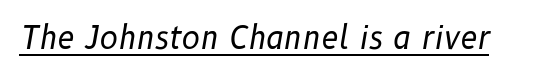
{"italic": "yes", "lean": "right", "slant_degrees": 10, "bold": "no", "weight": "regular", "width": "normal", "stroke_contrast": "low", "x_height": "medium", "monospaced": "no", "underline": "yes", "letter_spacing": "normal", "letter_spacing_em": 0.0, "glyph_px": 31}
